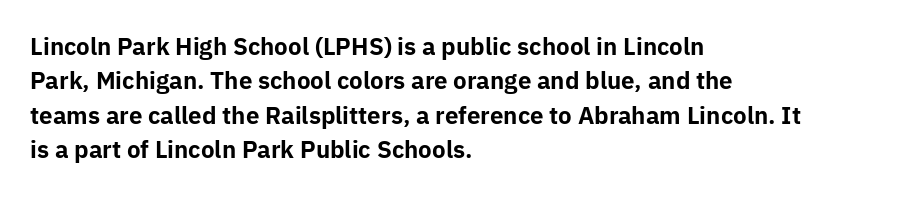
The image shows 23 px bold type, upright; set left-aligned, normal line spacing (1.5x), normal letter spacing, not underlined.
